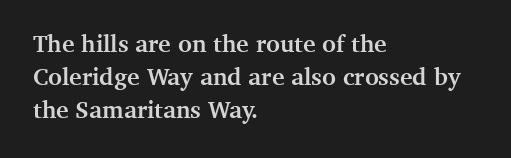
{"italic": "no", "bold": "yes", "underline": "no", "align": "left", "line_spacing": "normal", "line_spacing_ratio": 1.38, "letter_spacing": "normal", "letter_spacing_em": 0.0, "glyph_px": 24}
